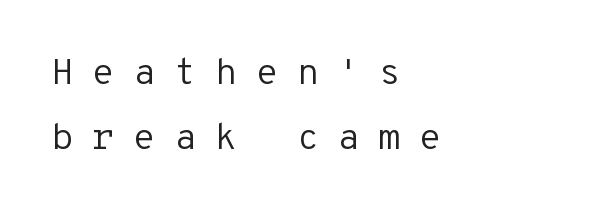
{"serif": "no", "italic": "no", "bold": "no", "weight": "regular", "width": "normal", "stroke_contrast": "low", "x_height": "medium", "monospaced": "yes", "underline": "no", "align": "left", "line_spacing_ratio": 1.77, "letter_spacing": "wide", "letter_spacing_em": 0.49, "glyph_px": 37}
